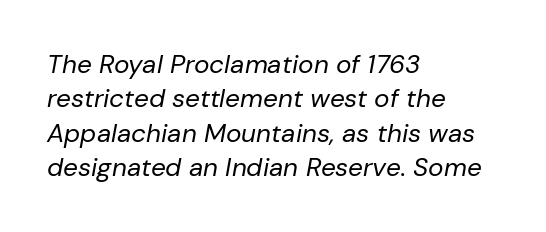
The image shows 26 px text type, italic (leaning right); set left-aligned, normal line spacing (1.32x), normal letter spacing, not underlined.
